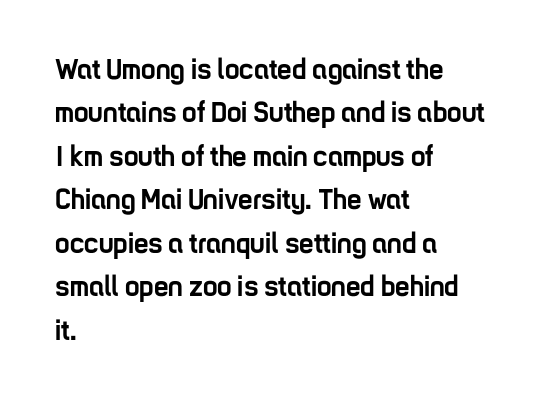
{"serif": "no", "italic": "no", "bold": "yes", "weight": "semibold", "width": "condensed", "stroke_contrast": "low", "x_height": "medium", "monospaced": "no", "underline": "no", "align": "left", "line_spacing": "normal", "line_spacing_ratio": 1.5, "letter_spacing": "normal", "letter_spacing_em": 0.0, "glyph_px": 29}
